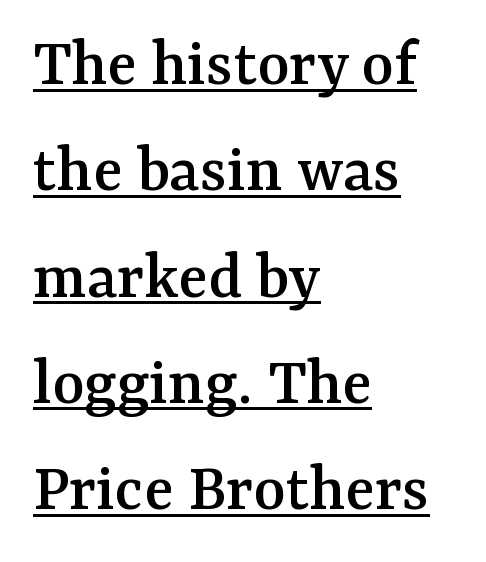
{"serif": "yes", "italic": "no", "width": "normal", "stroke_contrast": "medium", "x_height": "medium", "monospaced": "no", "underline": "yes", "align": "left", "line_spacing": "normal", "line_spacing_ratio": 1.54, "letter_spacing": "normal", "letter_spacing_em": 0.0, "glyph_px": 69}
